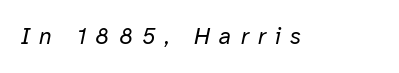
The typography opts for an oblique posture over an upright one. Is the letter spacing exaggerated? Yes — the characters are pushed far apart. Nobody drew a line under any word here. The weight would be labelled regular, book, light, or lighter still.
